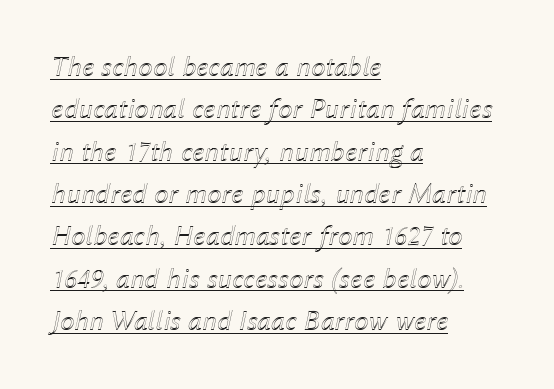
The lettering tilts uniformly, giving the passage an italic look. The line texture is even and compact thanks to regular tracking. Is there an underline? Yes — a line sits under the letters. Proportional: the letters do not fall into vertical columns. Line beginnings align vertically; line endings do not.
